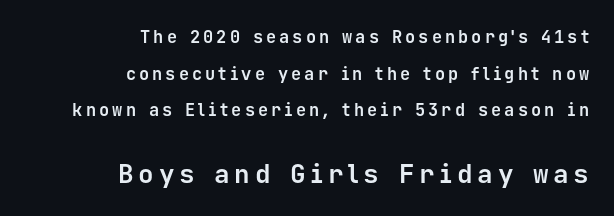
{"italic": "no", "bold": "yes", "underline": "no", "align": "right", "line_spacing": "loose", "line_spacing_ratio": 2.16, "larger_block": "second", "size_ratio": 1.53, "glyph_px": 26}
